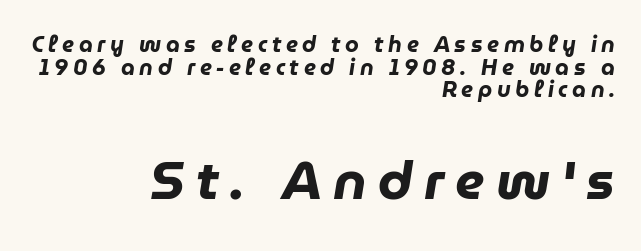
The image shows 54 px heavy type, italic (leaning right); set right-aligned, tight line spacing (1.03x), unusually wide letter spacing (+0.21 em), not underlined; the second (bottom) block is 2.45x larger; low stroke contrast and a medium x-height.
